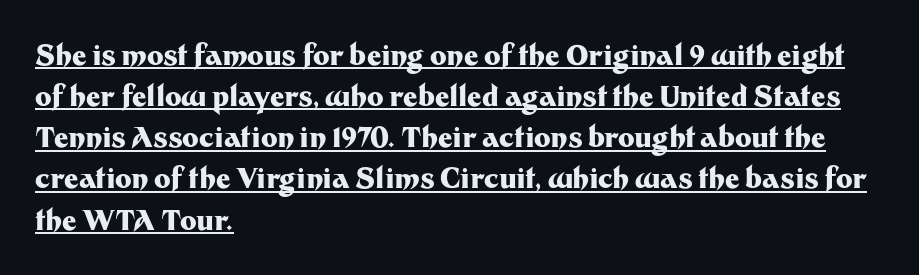
Q: Is the text bold? A: Yes.
Q: Is the text italic (slanted)? A: No, it is upright.
Q: Is the typeface a serif or a sans-serif typeface? A: Sans-serif.
Q: Is the text underlined? A: Yes.
Q: How is the paragraph aligned? A: Left-aligned.
Q: Is the spacing between letters normal or unusually wide? A: Normal.
Q: Is the spacing between lines tight, normal or loose? A: Normal.
Q: Width (condensed, normal, or wide)? A: Normal.
Q: Stroke contrast? A: Medium.
Q: x-height? A: Medium.
Q: Monospaced? A: No.
